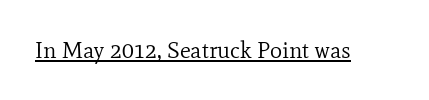
Students, observe the line beneath the letters — that is underlining. You can tell it's not italic because the verticals are truly vertical. Stems here are at most as thick as an everyday book face. Between one letter and the next there's only the usual sliver of space.
